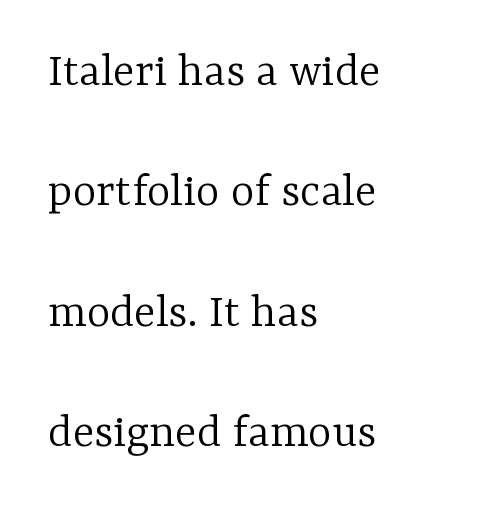
Q: Is the text bold? A: No.
Q: Is the text italic (slanted)? A: No, it is upright.
Q: Is the typeface a serif or a sans-serif typeface? A: Serif.
Q: Is the text underlined? A: No.
Q: How is the paragraph aligned? A: Left-aligned.
Q: Is the spacing between letters normal or unusually wide? A: Normal.
Q: Is the spacing between lines tight, normal or loose? A: Loose.
Q: Width (condensed, normal, or wide)? A: Normal.
Q: Stroke contrast? A: Low.
Q: x-height? A: Medium.
Q: Monospaced? A: No.
